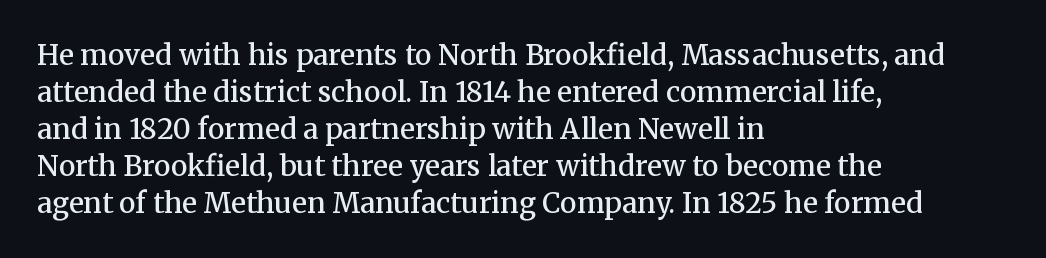
These lines were composed using upright roman letters. What kind of face is this? One with serifs. This sample keeps an unexceptional amount of space between lines. These words are printed semibold, heavier than regular yet not bold. Every row of glyphs begins at an identical x-position on the left. Nothing unusual about the tracking: characters are spaced as the font intends.
